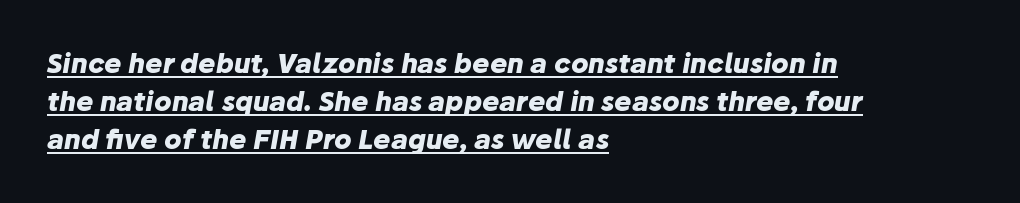
Q: Is the text bold? A: Yes.
Q: Is the text italic (slanted)? A: Yes, it leans right by about 10 degrees.
Q: Is the text underlined? A: Yes.
Q: How is the paragraph aligned? A: Left-aligned.
Q: Is the spacing between letters normal or unusually wide? A: Normal.
Q: Is the spacing between lines tight, normal or loose? A: Normal.
